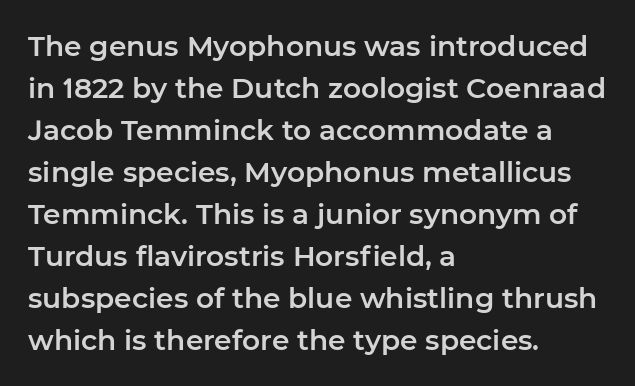
This is sans-serif lettering, the kind often seen on screens and signage. Summary of vertical rhythm: regular, with standard interline spacing. Note the varied advance widths — an 'i' is clearly narrower than an 'm'. Students, note that the glyphs here touch the page at normal intervals. No italicization has been applied; the sample stays upright.
